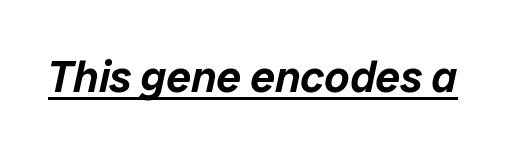
Q: Is the text italic (slanted)? A: Yes, it leans right by about 12 degrees.
Q: Is the text underlined? A: Yes.
Q: Is the spacing between letters normal or unusually wide? A: Normal.
Q: Width (condensed, normal, or wide)? A: Normal.
Q: Stroke contrast? A: Low.
Q: x-height? A: Medium.
Q: Monospaced? A: No.
